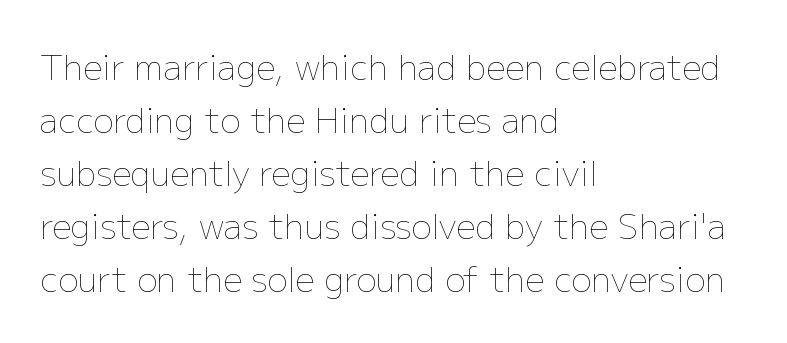
The axis of the letterforms is exactly vertical. Nothing unusual about the tracking: characters are spaced as the font intends. Heaviness? Minimal to ordinary, like unemphasized prose. Each letter keeps its own natural width here, so spacing adapts to shape. Teacher's note: observe the even left margin — that is flush-left alignment.
